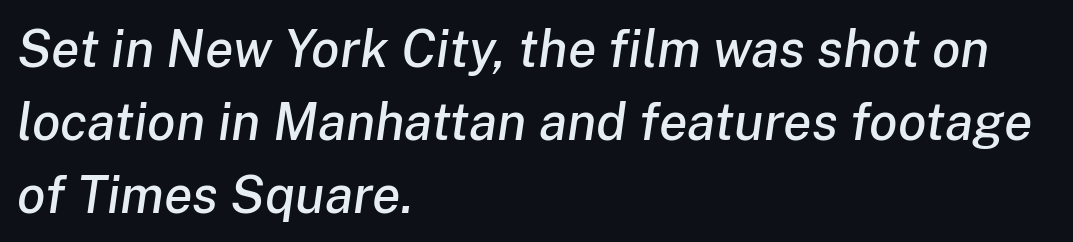
Each row of text sits above clean, open space. Compared with ordinary roman type, these characters are visibly tilted. Is there much room between lines? A standard amount, neither cramped nor airy. Do the characters align in a grid? No, the font is proportional.
